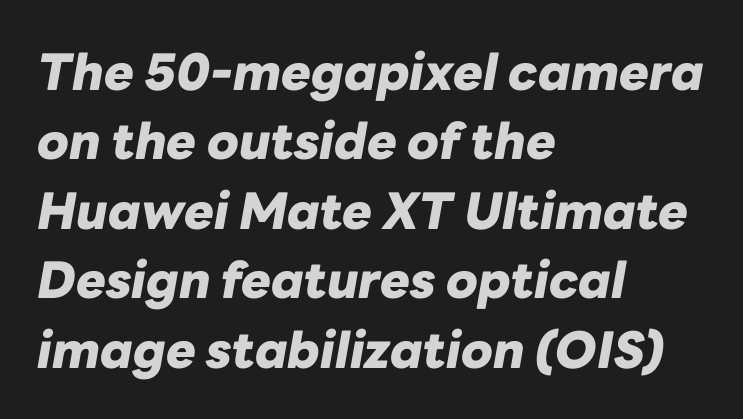
{"italic": "yes", "lean": "right", "slant_degrees": 10, "bold": "yes", "weight": "heavy", "width": "normal", "stroke_contrast": "low", "x_height": "medium", "monospaced": "no", "underline": "no", "align": "left", "line_spacing": "normal", "line_spacing_ratio": 1.39, "letter_spacing": "normal", "letter_spacing_em": 0.0, "glyph_px": 50}
